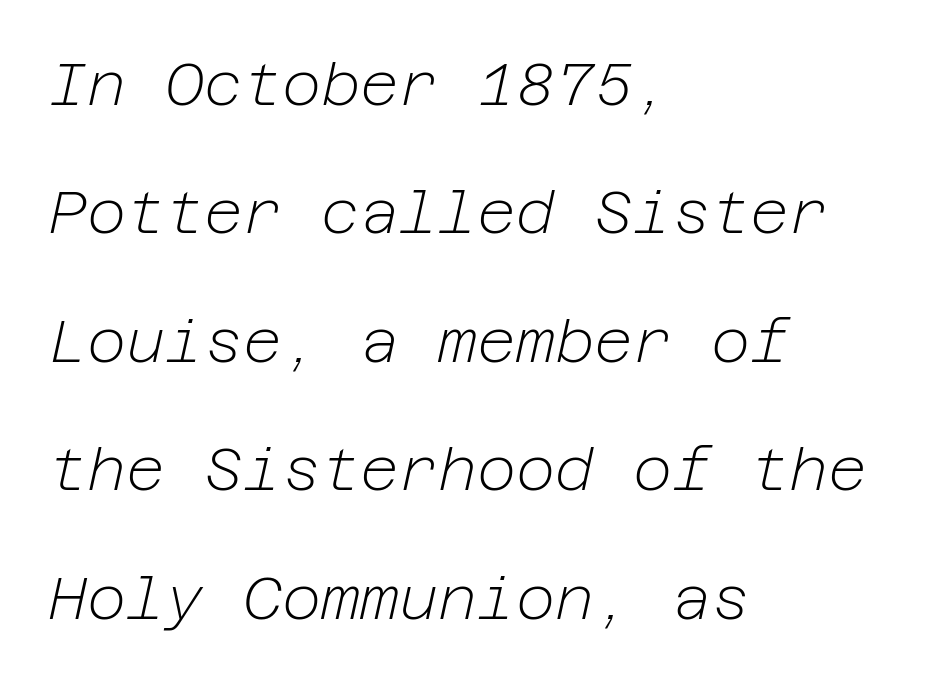
Quick note: interline space is abundant. A bare baseline throughout the passage. There's an unmistakable incline to the writing here. Weight: in the light-to-regular range. This sample uses plain, unmodified letter spacing. This rendering uses left alignment, leaving the right contour irregular.
